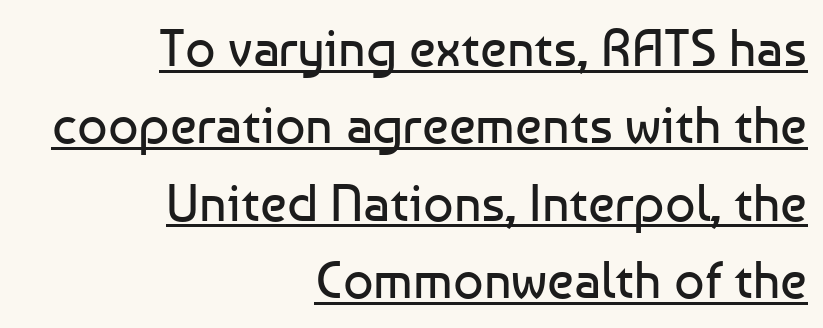
Q: Is the text bold? A: No.
Q: Is the text italic (slanted)? A: No, it is upright.
Q: Is the typeface a serif or a sans-serif typeface? A: Sans-serif.
Q: Is the text underlined? A: Yes.
Q: How is the paragraph aligned? A: Right-aligned.
Q: Is the spacing between letters normal or unusually wide? A: Normal.
Q: Is the spacing between lines tight, normal or loose? A: Normal.
Q: Width (condensed, normal, or wide)? A: Normal.
Q: Stroke contrast? A: Low.
Q: x-height? A: Medium.
Q: Monospaced? A: No.
